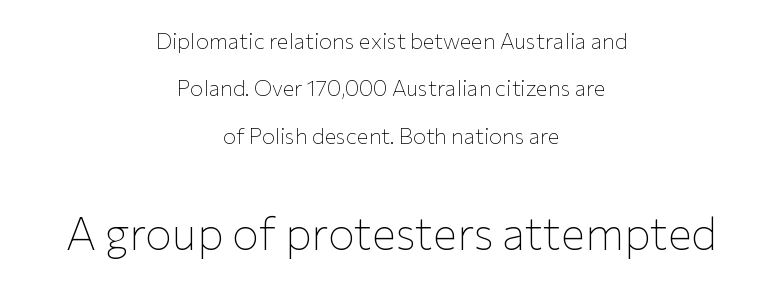
The image shows 45 px thin sans-serif type, upright; set centered, loose line spacing (2.15x), normal letter spacing, not underlined; the second (bottom) block is 2.05x larger; low stroke contrast and a medium x-height.
